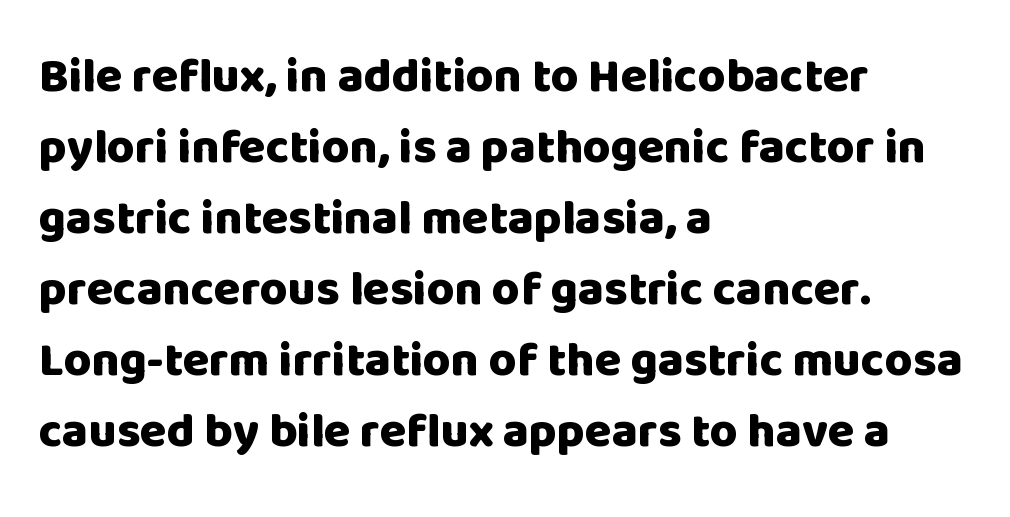
The image shows 48 px heavy sans-serif type, upright; set left-aligned, normal line spacing (1.48x), normal letter spacing, not underlined; low stroke contrast and a large x-height.
